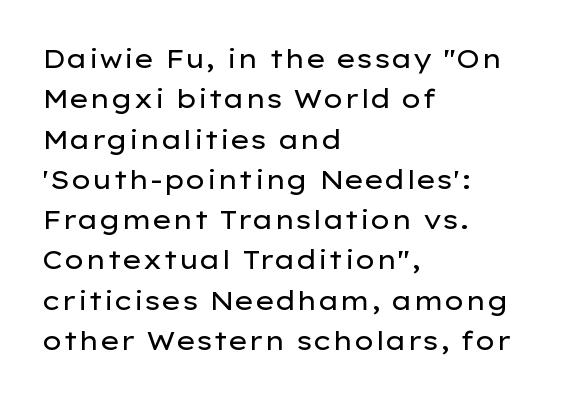
The image shows 26 px text type, upright; set left-aligned, normal line spacing (1.55x), normal letter spacing, not underlined.
